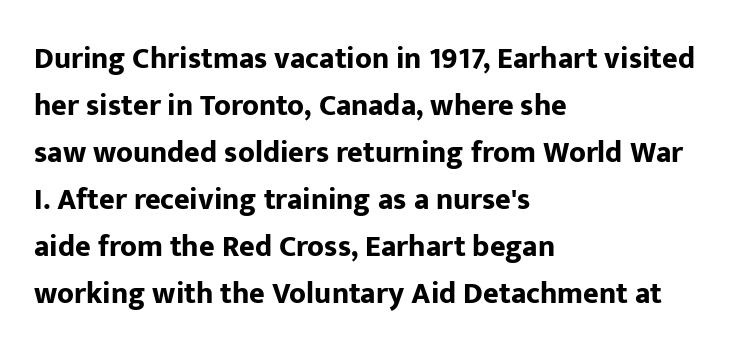
{"serif": "no", "italic": "no", "bold": "yes", "weight": "bold", "width": "normal", "stroke_contrast": "low", "x_height": "medium", "monospaced": "no", "underline": "no", "align": "left", "line_spacing": "normal", "line_spacing_ratio": 1.57, "letter_spacing": "normal", "letter_spacing_em": 0.0, "glyph_px": 30}
